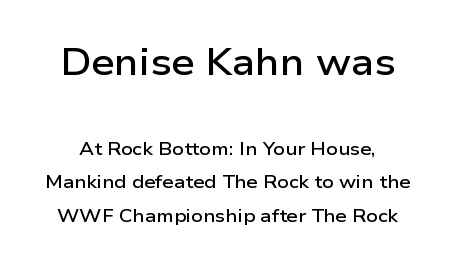
{"serif": "no", "italic": "no", "bold": "semi", "weight": "semibold", "width": "wide", "stroke_contrast": "low", "x_height": "medium", "monospaced": "no", "underline": "no", "line_spacing_ratio": 1.87, "letter_spacing": "normal", "letter_spacing_em": 0.0, "larger_block": "first", "size_ratio": 2.06, "glyph_px": 37}
